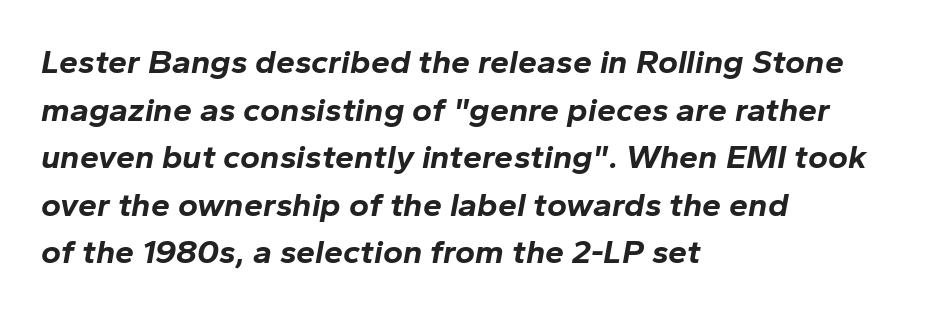
The image shows 34 px bold type, italic (leaning right); set left-aligned, normal line spacing (1.4x), normal letter spacing, not underlined; low stroke contrast and a medium x-height.
